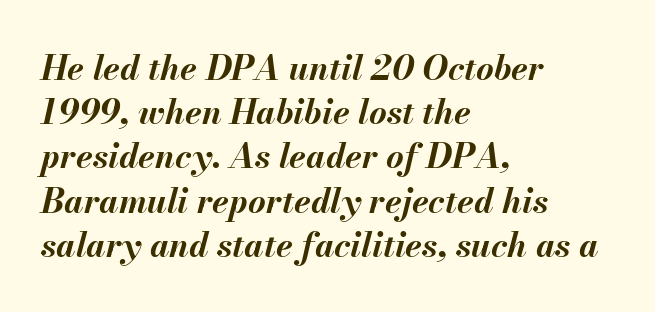
{"italic": "yes", "lean": "right", "slant_degrees": 13, "bold": "yes", "weight": "bold", "width": "normal", "stroke_contrast": "medium", "x_height": "small", "monospaced": "no", "underline": "no", "align": "left", "line_spacing": "normal", "line_spacing_ratio": 1.3, "letter_spacing": "normal", "letter_spacing_em": 0.0, "glyph_px": 34}
